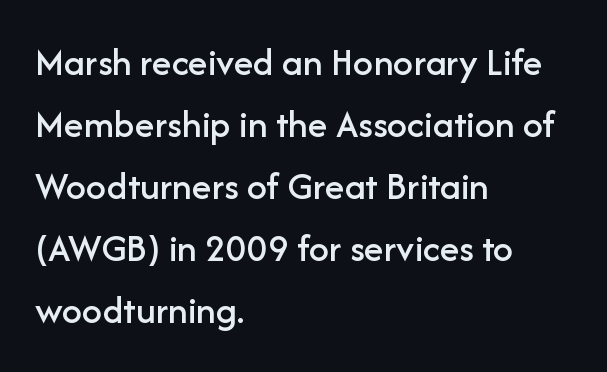
Q: Is the text italic (slanted)? A: No, it is upright.
Q: Is the typeface a serif or a sans-serif typeface? A: Sans-serif.
Q: Is the text underlined? A: No.
Q: How is the paragraph aligned? A: Left-aligned.
Q: Is the spacing between letters normal or unusually wide? A: Normal.
Q: Is the spacing between lines tight, normal or loose? A: Normal.
Q: Width (condensed, normal, or wide)? A: Normal.
Q: Stroke contrast? A: Low.
Q: x-height? A: Medium.
Q: Monospaced? A: No.
